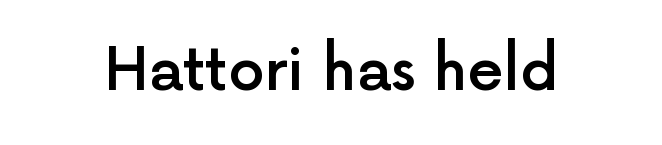
Q: Is the text bold? A: Semi-bold.
Q: Is the text italic (slanted)? A: No, it is upright.
Q: Is the typeface a serif or a sans-serif typeface? A: Sans-serif.
Q: Is the text underlined? A: No.
Q: Is the spacing between letters normal or unusually wide? A: Normal.
Q: Width (condensed, normal, or wide)? A: Normal.
Q: x-height? A: Medium.
Q: Monospaced? A: No.
